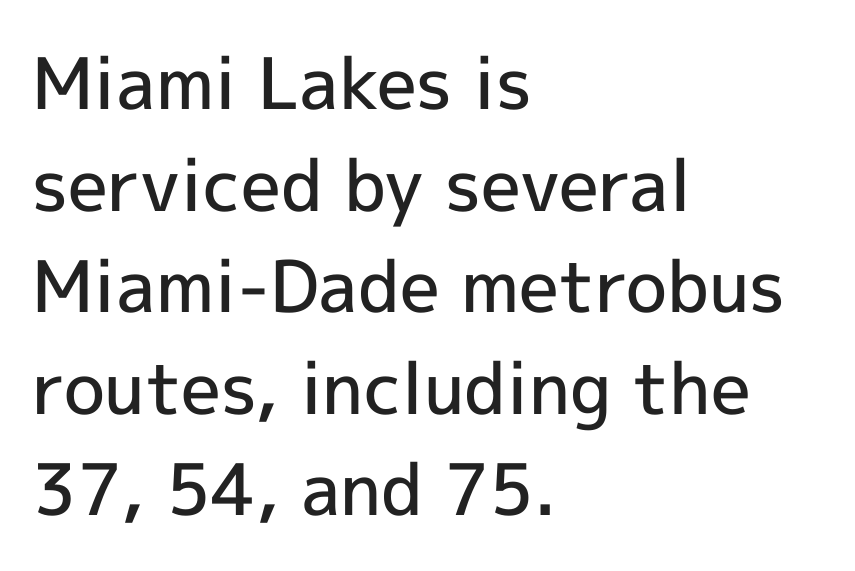
{"serif": "no", "italic": "no", "bold": "semi", "weight": "semibold", "width": "normal", "x_height": "medium", "monospaced": "no", "underline": "no", "align": "left", "line_spacing": "normal", "line_spacing_ratio": 1.43, "letter_spacing": "normal", "letter_spacing_em": 0.0, "glyph_px": 71}
